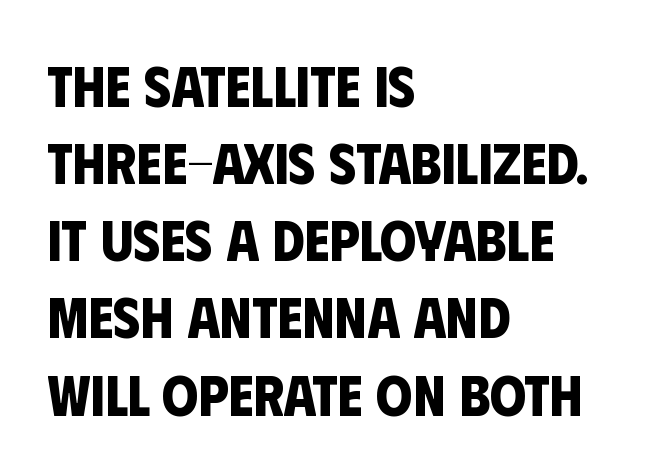
{"serif": "no", "bold": "yes", "weight": "bold", "width": "condensed", "stroke_contrast": "low", "x_height": "large", "monospaced": "no", "underline": "no", "align": "left", "line_spacing": "normal", "line_spacing_ratio": 1.33, "letter_spacing": "normal", "letter_spacing_em": 0.0, "glyph_px": 58}
